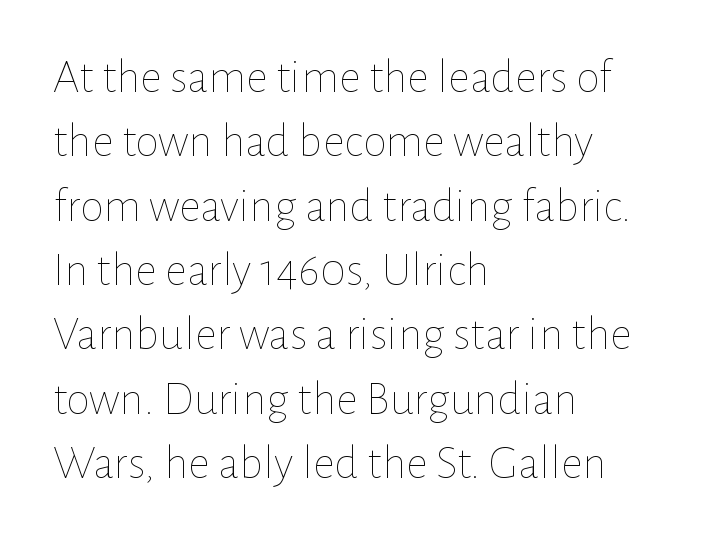
The image shows 48 px thin type, upright; set left-aligned, normal line spacing (1.34x), normal letter spacing, not underlined; low stroke contrast and a medium x-height.
